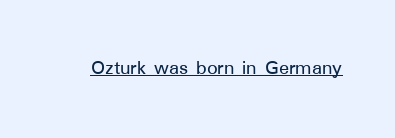
{"italic": "no", "underline": "yes", "letter_spacing": "normal", "letter_spacing_em": 0.0, "glyph_px": 21}
